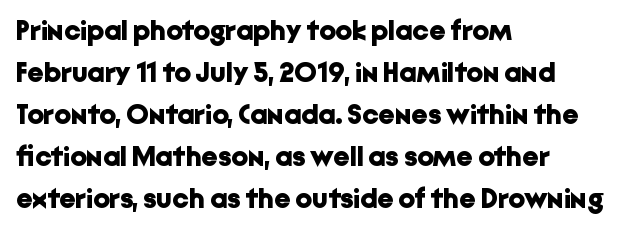
Q: Is the text bold? A: Yes.
Q: Is the text italic (slanted)? A: No, it is upright.
Q: Is the typeface a serif or a sans-serif typeface? A: Sans-serif.
Q: Is the text underlined? A: No.
Q: How is the paragraph aligned? A: Left-aligned.
Q: Is the spacing between letters normal or unusually wide? A: Normal.
Q: Is the spacing between lines tight, normal or loose? A: Normal.
Q: Width (condensed, normal, or wide)? A: Normal.
Q: Stroke contrast? A: Low.
Q: x-height? A: Medium.
Q: Monospaced? A: No.
